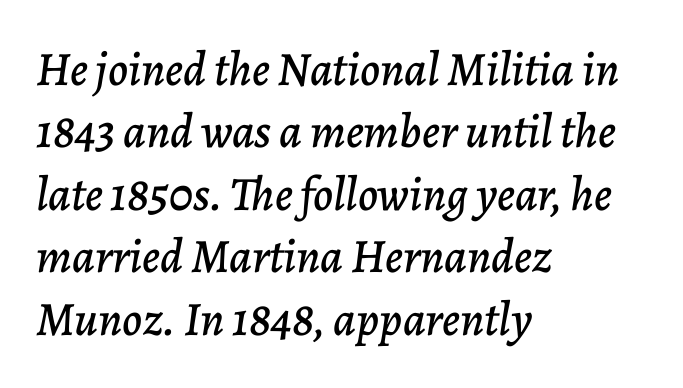
The image shows 48 px text type, italic (leaning right); set left-aligned, normal line spacing (1.3x), normal letter spacing, not underlined; low stroke contrast and a medium x-height.
